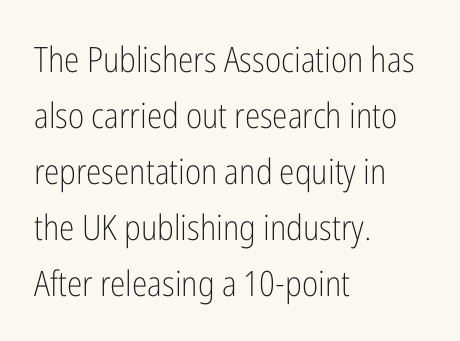
One-word summary of the alignment: left. A clean baseline with only descenders dipping below it. Inter-character spacing is left at the font's built-in metrics. Is there much room between lines? A standard amount, neither cramped nor airy. A typesetter would call this proportional, since set widths differ per character.
